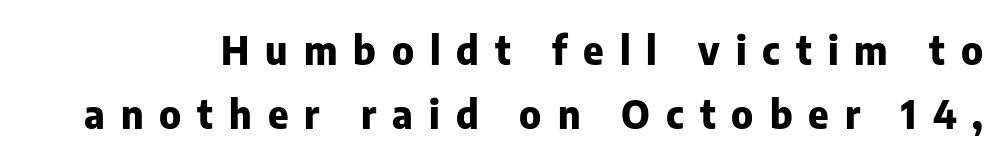
Q: Is the text bold? A: Yes.
Q: Is the text italic (slanted)? A: No, it is upright.
Q: Is the typeface a serif or a sans-serif typeface? A: Sans-serif.
Q: Is the text underlined? A: No.
Q: Is the spacing between letters normal or unusually wide? A: Unusually wide.
Q: Is the spacing between lines tight, normal or loose? A: Normal.
Q: Width (condensed, normal, or wide)? A: Normal.
Q: Stroke contrast? A: Low.
Q: x-height? A: Medium.
Q: Monospaced? A: No.
